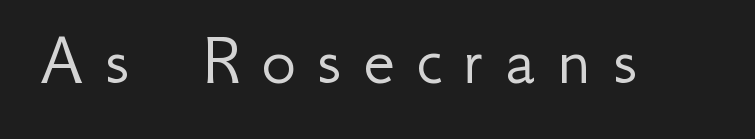
Q: Is the text bold? A: No.
Q: Is the text italic (slanted)? A: No, it is upright.
Q: Is the typeface a serif or a sans-serif typeface? A: Sans-serif.
Q: Is the text underlined? A: No.
Q: Is the spacing between letters normal or unusually wide? A: Unusually wide.
Q: Width (condensed, normal, or wide)? A: Normal.
Q: Stroke contrast? A: Low.
Q: x-height? A: Small.
Q: Monospaced? A: No.
